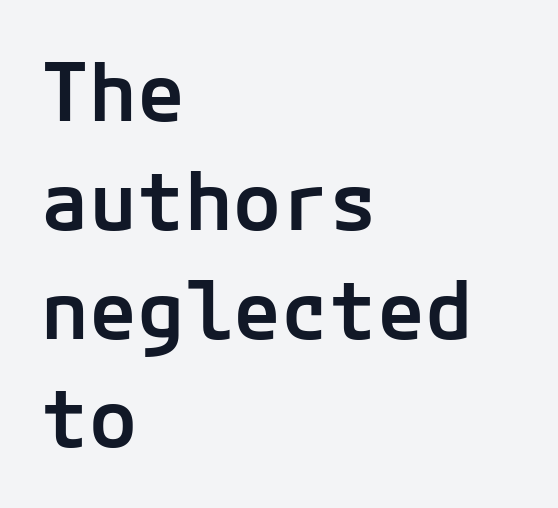
To sum up the face: it is a sans, with no serifs. Honestly, the row spacing looks completely unremarkable. Every letter is mildly thick-stroked: semibold rather than bold. Alignment: flush left. The space directly below the letters is spotless. Every stem runs plumb, perpendicular to the baseline.
